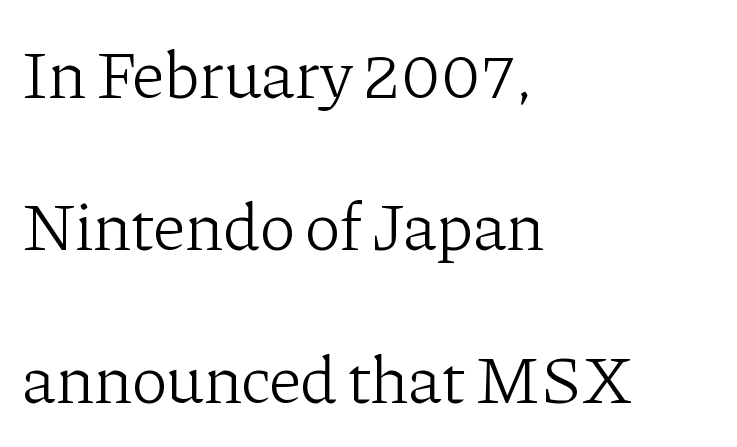
The image shows 68 px light serif type, upright; set left-aligned, loose line spacing (2.24x), normal letter spacing, not underlined; low stroke contrast and a medium x-height.
